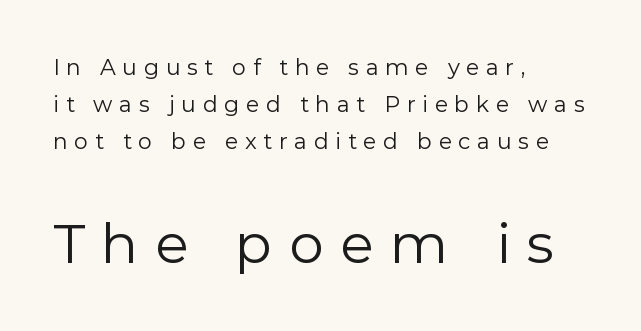
{"serif": "no", "italic": "no", "bold": "no", "weight": "regular", "width": "normal", "stroke_contrast": "low", "x_height": "medium", "monospaced": "no", "underline": "no", "align": "left", "line_spacing": "normal", "line_spacing_ratio": 1.69, "letter_spacing": "wide", "letter_spacing_em": 0.3, "larger_block": "second", "size_ratio": 2.5, "glyph_px": 55}
